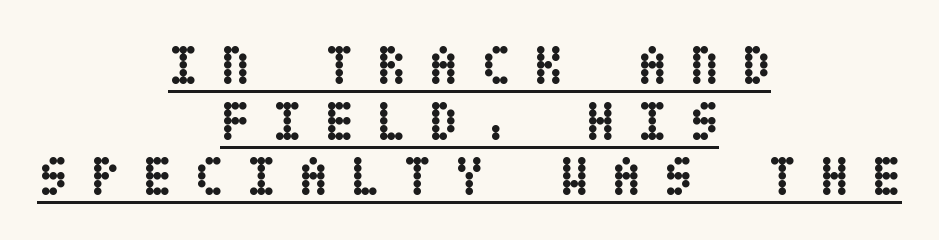
The image shows 55 px semibold, condensed type, upright; set centered, tight line spacing (1.01x), unusually wide letter spacing (+0.4 em), underlined; low stroke contrast and a large x-height.
